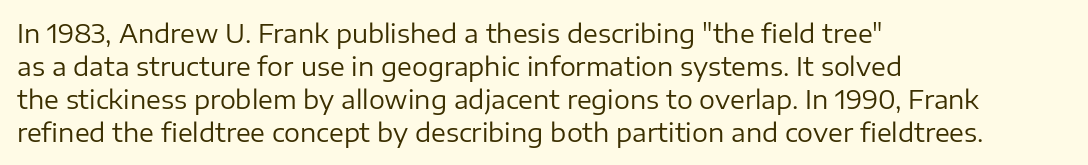
The image shows 25 px text type, upright; set left-aligned, normal line spacing (1.32x), normal letter spacing, not underlined.
